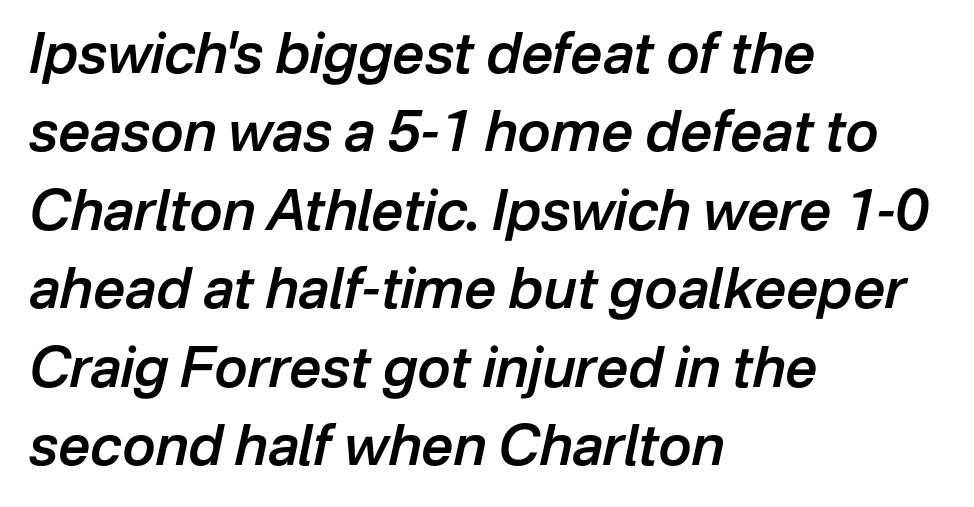
The passage shown is not underscored anywhere. Nothing unusual about the tracking: characters are spaced as the font intends. These lines are rendered in a variable-pitch font. The rows are spaced the way most documents space them. Quick note: italic. A classic flush-left, rag-right setting is used for this passage.
